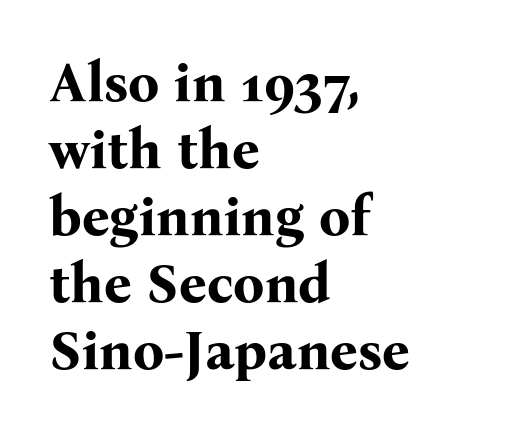
Think of a printed novel: that variable character pitch is what you see here. The letters stand straight up with perfectly vertical stems. The gaps between neighbouring characters are ordinary and unremarkable. Beneath every word, the page is bare. Line beginnings align vertically; line endings do not.
